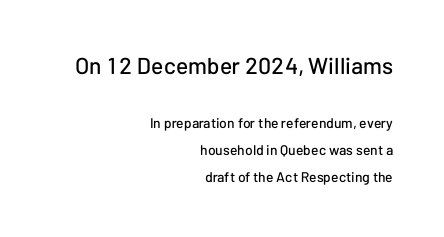
Where is the straight margin? On the right. A roman cut, with each character standing at attention. Decoration check: the copy has no underline. This layout puts the oversized block above and the modest block below. The type is set solid horizontally, with unmodified tracking.
